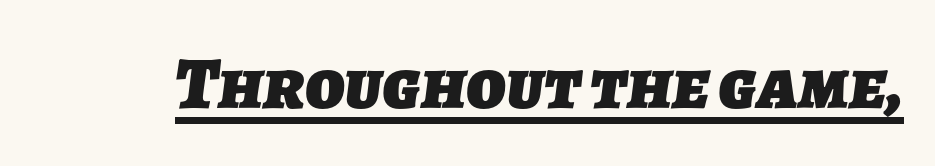
{"serif": "no", "bold": "yes", "weight": "heavy", "width": "normal", "stroke_contrast": "low", "x_height": "medium", "monospaced": "no", "underline": "yes", "letter_spacing": "normal", "letter_spacing_em": 0.0, "glyph_px": 74}
